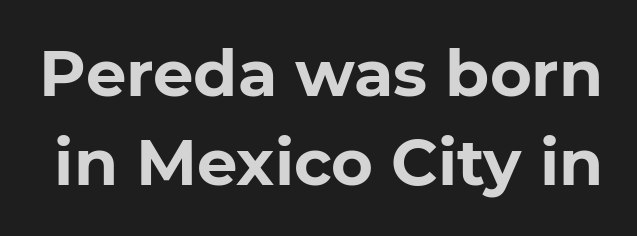
{"serif": "no", "italic": "no", "bold": "yes", "weight": "bold", "width": "normal", "stroke_contrast": "low", "x_height": "medium", "monospaced": "no", "underline": "no", "line_spacing": "normal", "line_spacing_ratio": 1.39, "letter_spacing": "normal", "letter_spacing_em": 0.0, "glyph_px": 64}
